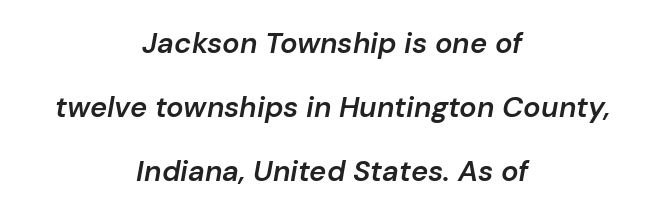
Q: Is the text bold? A: Semi-bold.
Q: Is the text italic (slanted)? A: Yes, it leans right by about 10 degrees.
Q: Is the text underlined? A: No.
Q: How is the paragraph aligned? A: Centered.
Q: Is the spacing between letters normal or unusually wide? A: Normal.
Q: Is the spacing between lines tight, normal or loose? A: Loose.
Q: Width (condensed, normal, or wide)? A: Normal.
Q: Stroke contrast? A: Low.
Q: x-height? A: Medium.
Q: Monospaced? A: No.
